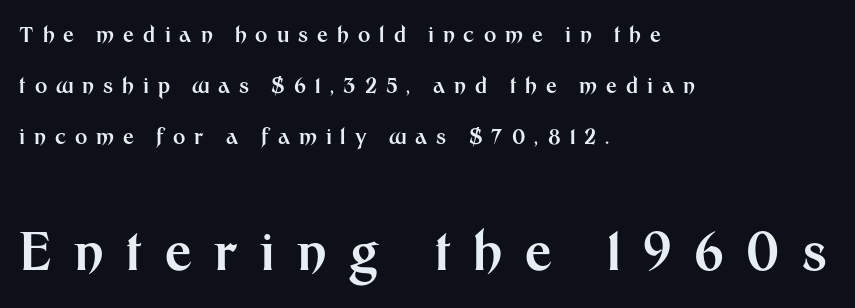
Q: Is the text bold? A: Yes.
Q: Is the text italic (slanted)? A: No, it is upright.
Q: Is the typeface a serif or a sans-serif typeface? A: Sans-serif.
Q: Is the text underlined? A: No.
Q: How is the paragraph aligned? A: Left-aligned.
Q: Is the spacing between letters normal or unusually wide? A: Unusually wide.
Q: Is the spacing between lines tight, normal or loose? A: Loose.
Q: Which block of text is set in a larger size, the first (top) or the second (bottom)? A: The second (bottom) one.
Q: Width (condensed, normal, or wide)? A: Normal.
Q: Stroke contrast? A: Medium.
Q: x-height? A: Medium.
Q: Monospaced? A: No.
